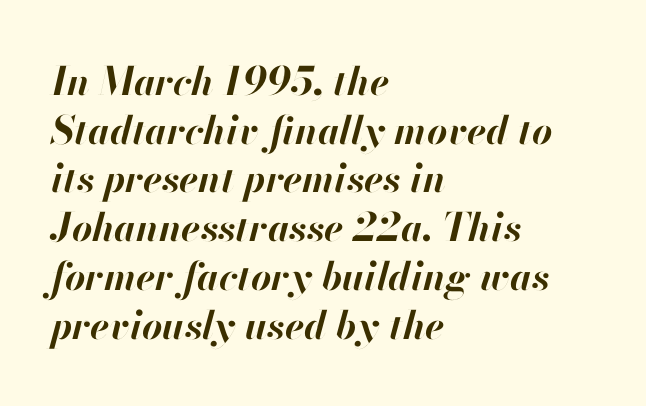
The image shows 39 px bold type, italic (leaning right); set left-aligned, normal line spacing (1.25x), normal letter spacing, not underlined; high stroke contrast and a small x-height.
